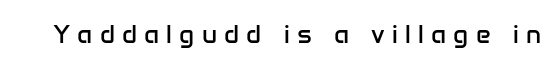
Letter spacing: wide. Stroke mass is kept to a normal reading level or below. Posture: upright roman. Honestly, there is no underline to notice here at all.
